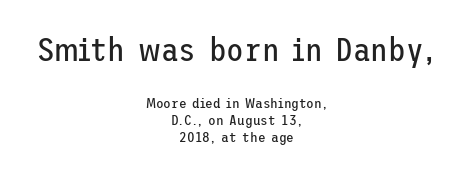
The rendering keeps characters at their native spacing. Weight: regular or lighter. It's the straight-up-and-down kind of type. Where is the straight margin? There isn't one; the lines are centered. If you squint, the top block still reads clearly — it's the larger of the two. Only glyphs here, with clear space below each row.
